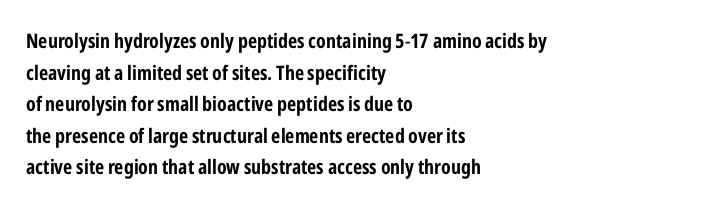
The image shows 20 px text type, upright; set left-aligned, normal line spacing (1.58x), normal letter spacing, not underlined.
